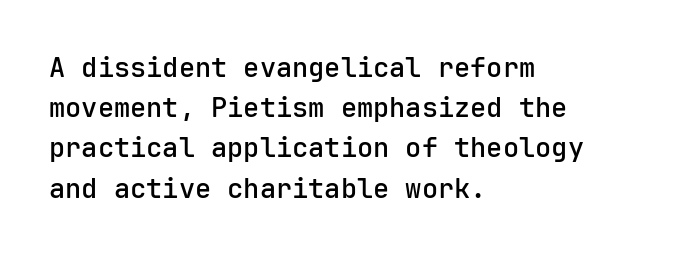
The paragraph has a hard left edge and a soft right edge. Nobody drew a line under any word here. Notice how descenders clear the ascenders below comfortably — that's standard leading. Its strokes are somewhat broadened, the hallmark of semibold type. The axis of the letterforms is exactly vertical. The letterforms sit shoulder to shoulder at normal distance.
